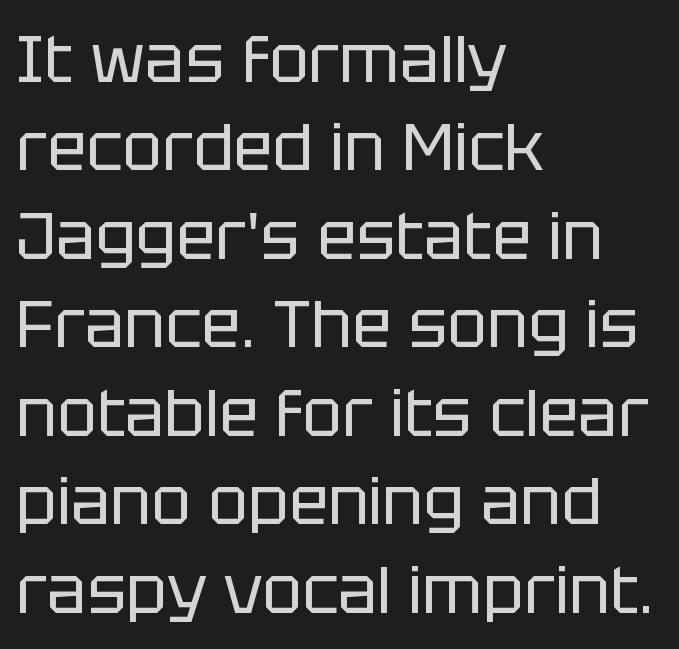
{"serif": "no", "italic": "no", "bold": "no", "weight": "regular", "width": "normal", "stroke_contrast": "low", "x_height": "large", "monospaced": "no", "underline": "no", "align": "left", "line_spacing": "normal", "line_spacing_ratio": 1.34, "letter_spacing": "normal", "letter_spacing_em": 0.0, "glyph_px": 66}
